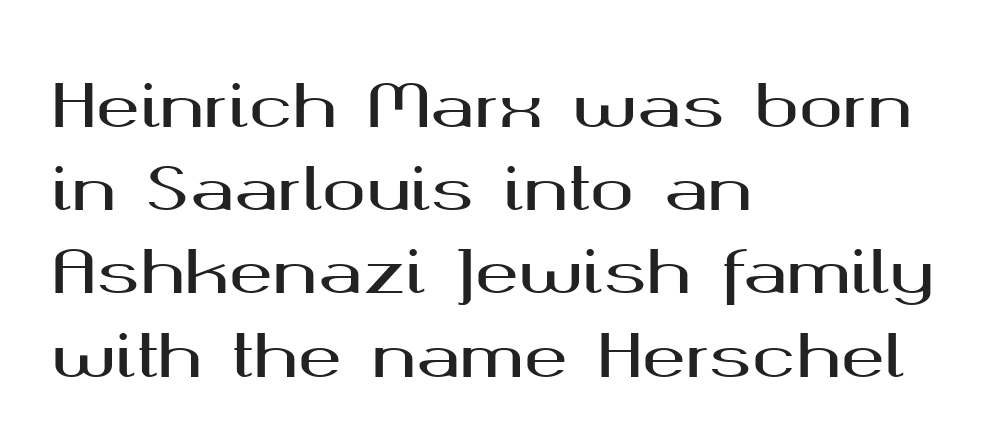
Reading down the column, the eye jumps a familiar distance to each next line. All the whitespace from short lines collects on the right. Descender tails drop into unmarked territory. Think of a printed novel: that variable character pitch is what you see here.
